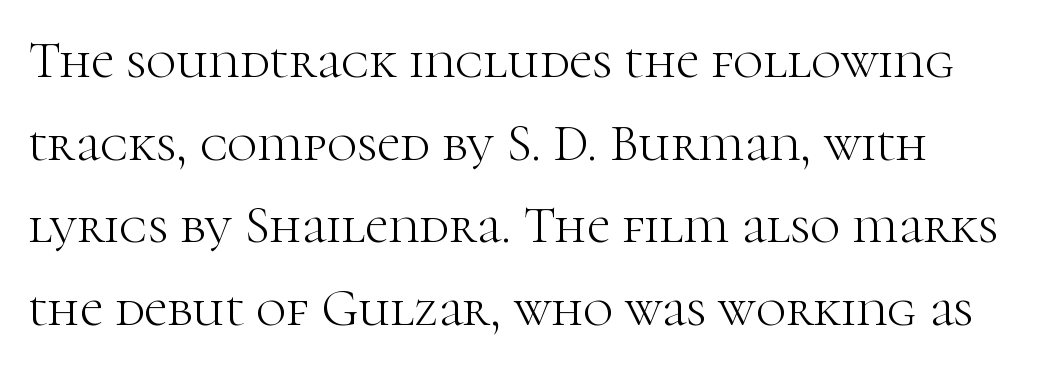
Spacing between characters is what you'd get straight out of the box. No word sits above an underline. The lines sit at an ordinary, default distance from one another. Letterform terminals end in serifs throughout the passage. No italicization has been applied; the sample stays upright.
